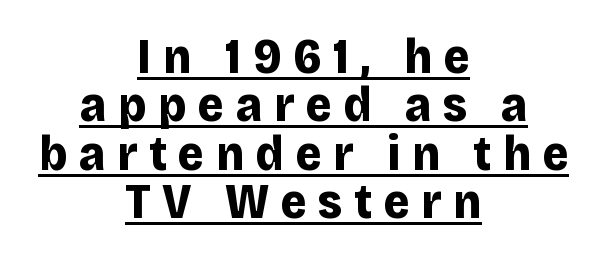
{"serif": "no", "italic": "no", "bold": "yes", "weight": "bold", "width": "normal", "stroke_contrast": "low", "x_height": "large", "monospaced": "no", "underline": "yes", "align": "center", "line_spacing": "tight", "line_spacing_ratio": 0.97, "letter_spacing": "wide", "letter_spacing_em": 0.23, "glyph_px": 50}
